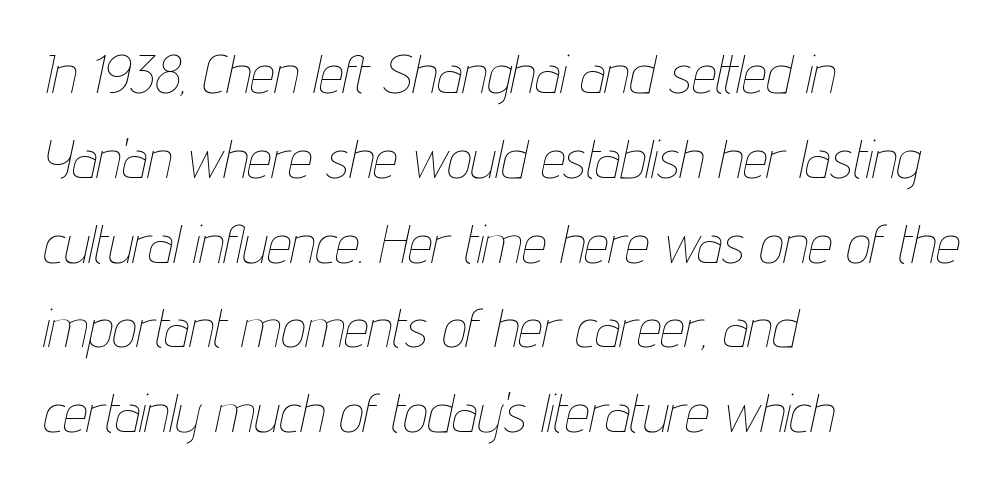
Q: Is the text bold? A: No.
Q: Is the text italic (slanted)? A: Yes, it leans right by about 12 degrees.
Q: Is the text underlined? A: No.
Q: How is the paragraph aligned? A: Left-aligned.
Q: Is the spacing between letters normal or unusually wide? A: Normal.
Q: Is the spacing between lines tight, normal or loose? A: Normal.
Q: Width (condensed, normal, or wide)? A: Condensed.
Q: Stroke contrast? A: Low.
Q: x-height? A: Medium.
Q: Monospaced? A: No.
